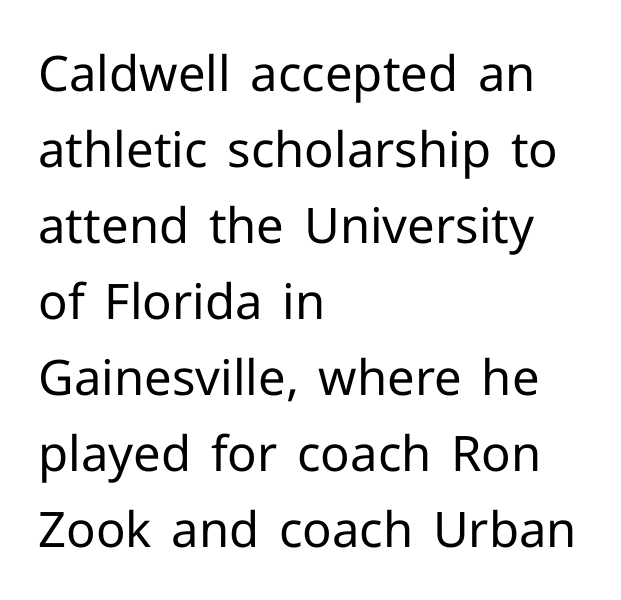
{"serif": "no", "italic": "no", "bold": "no", "weight": "regular", "width": "normal", "stroke_contrast": "low", "x_height": "medium", "monospaced": "no", "underline": "no", "align": "left", "line_spacing": "normal", "line_spacing_ratio": 1.55, "letter_spacing": "normal", "letter_spacing_em": 0.0, "glyph_px": 49}
